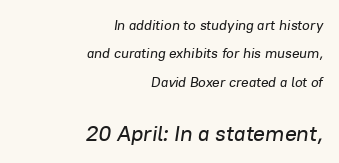
{"italic": "yes", "lean": "right", "slant_degrees": 8, "underline": "no", "align": "right", "line_spacing": "loose", "line_spacing_ratio": 2.03, "letter_spacing": "normal", "letter_spacing_em": 0.0, "larger_block": "second", "size_ratio": 1.57, "glyph_px": 22}
